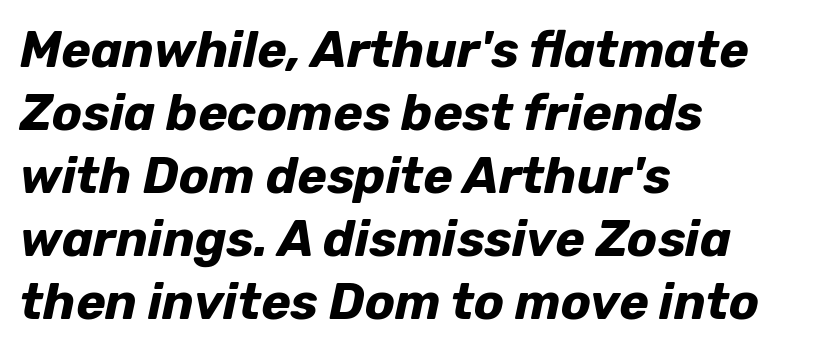
The image shows 50 px bold type, italic (leaning right); set left-aligned, normal line spacing (1.26x), normal letter spacing, not underlined; low stroke contrast and a medium x-height.
